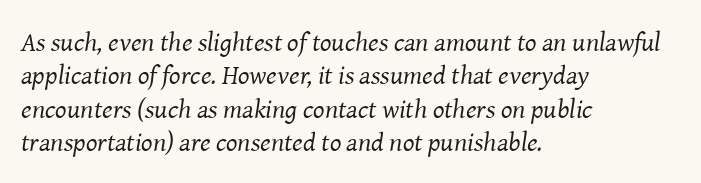
{"italic": "yes", "lean": "right", "slant_degrees": 8, "bold": "no", "underline": "no", "align": "left", "line_spacing_ratio": 1.24, "letter_spacing": "normal", "letter_spacing_em": 0.0, "glyph_px": 27}
